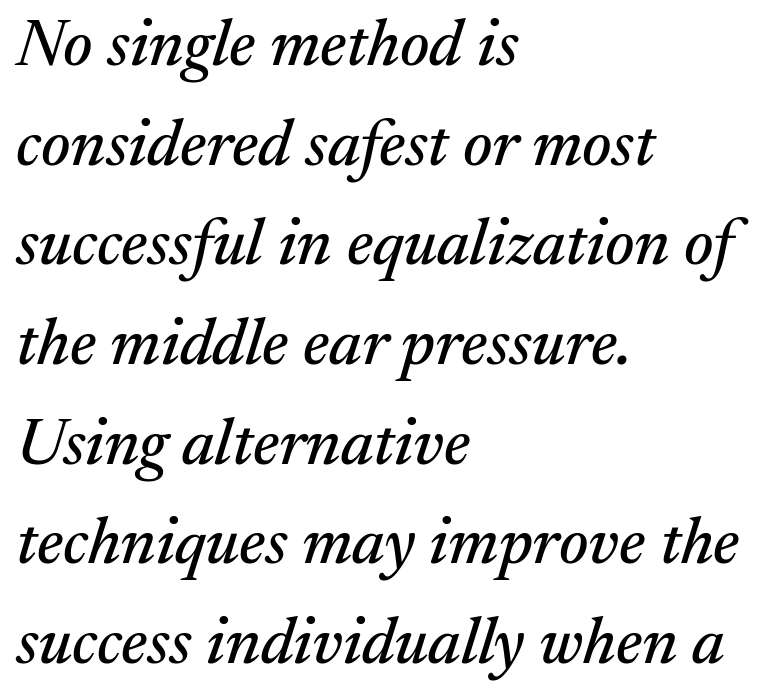
{"serif": "yes", "italic": "yes", "lean": "right", "slant_degrees": 17, "width": "normal", "stroke_contrast": "medium", "x_height": "medium", "monospaced": "no", "underline": "no", "align": "left", "line_spacing": "normal", "line_spacing_ratio": 1.51, "letter_spacing": "normal", "letter_spacing_em": 0.0, "glyph_px": 66}
